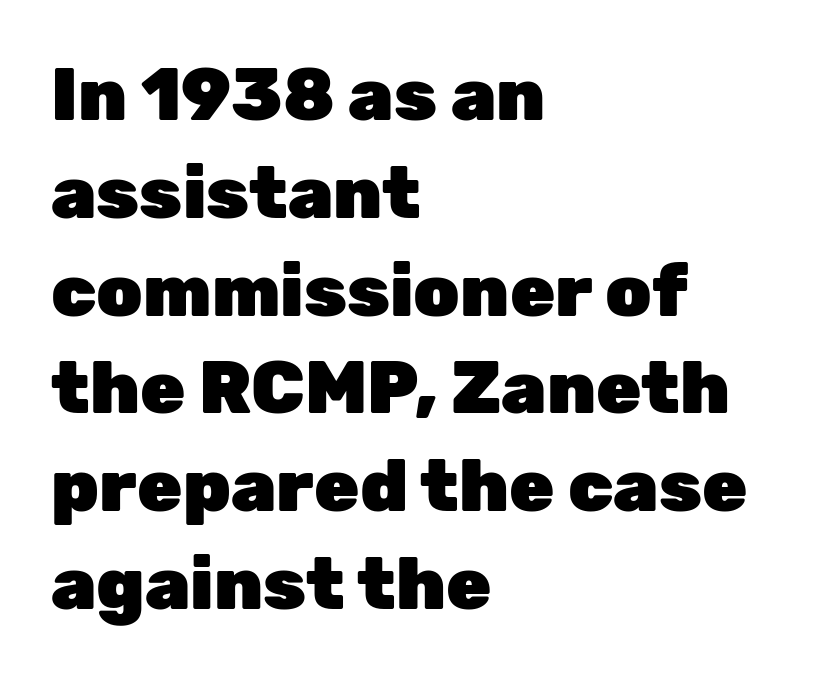
The image shows 73 px heavy sans-serif type, upright; set left-aligned, normal line spacing (1.34x), normal letter spacing, not underlined; low stroke contrast and a medium x-height.
